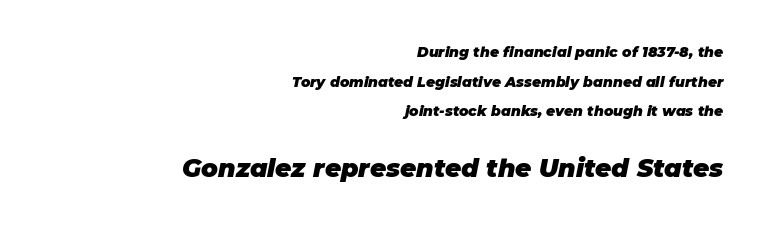
{"italic": "yes", "lean": "right", "slant_degrees": 11, "bold": "yes", "underline": "no", "align": "right", "line_spacing": "loose", "line_spacing_ratio": 2.12, "letter_spacing": "normal", "letter_spacing_em": 0.0, "larger_block": "second", "size_ratio": 1.79, "glyph_px": 25}
